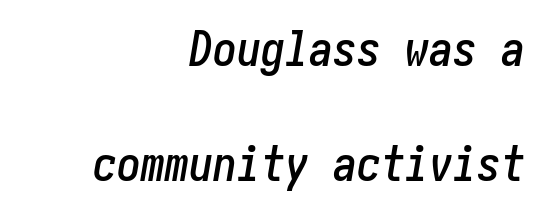
{"italic": "yes", "lean": "right", "slant_degrees": 10, "width": "condensed", "stroke_contrast": "low", "x_height": "medium", "underline": "no", "align": "right", "line_spacing": "loose", "line_spacing_ratio": 2.39, "letter_spacing": "normal", "letter_spacing_em": 0.0, "glyph_px": 48}
